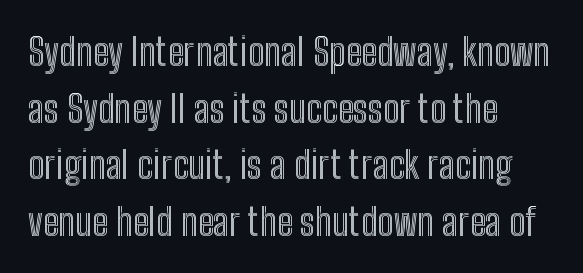
The image shows 38 px condensed type, upright; set left-aligned, normal line spacing (1.49x), normal letter spacing, not underlined; a medium x-height.
